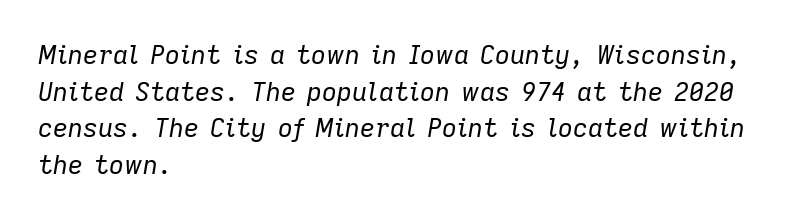
Q: Is the text bold? A: No.
Q: Is the text italic (slanted)? A: Yes, it leans right by about 9 degrees.
Q: Is the text underlined? A: No.
Q: How is the paragraph aligned? A: Left-aligned.
Q: Is the spacing between letters normal or unusually wide? A: Normal.
Q: Is the spacing between lines tight, normal or loose? A: Normal.
